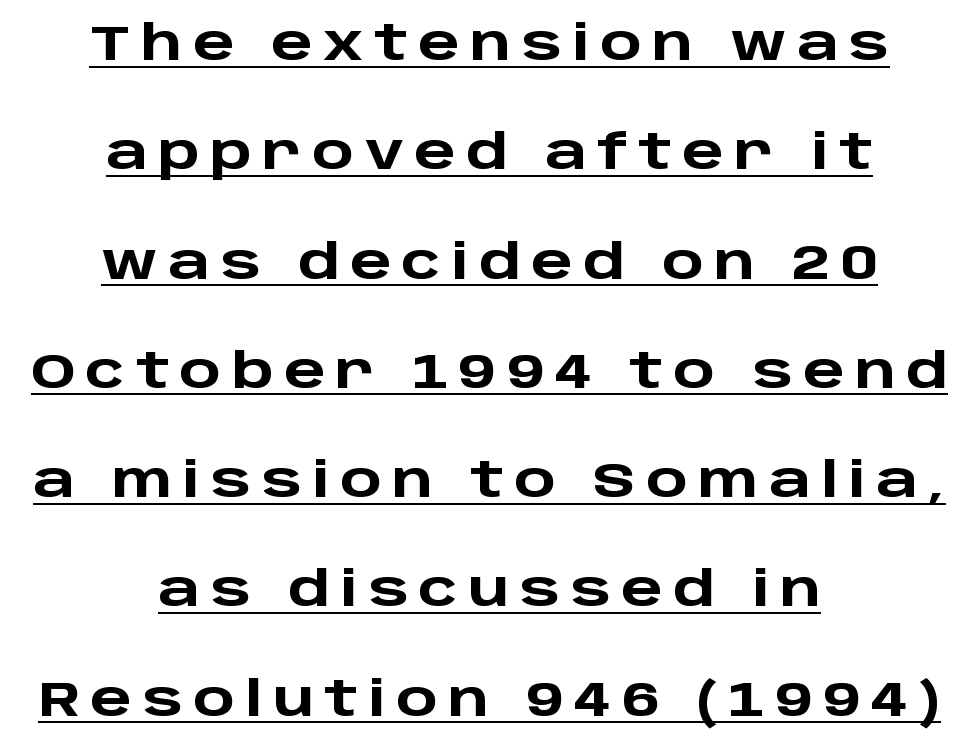
Q: Is the text bold? A: Yes.
Q: Is the text italic (slanted)? A: No, it is upright.
Q: Is the typeface a serif or a sans-serif typeface? A: Sans-serif.
Q: Is the text underlined? A: Yes.
Q: How is the paragraph aligned? A: Centered.
Q: Is the spacing between letters normal or unusually wide? A: Unusually wide.
Q: Is the spacing between lines tight, normal or loose? A: Loose.
Q: Width (condensed, normal, or wide)? A: Wide.
Q: Stroke contrast? A: Low.
Q: x-height? A: Large.
Q: Monospaced? A: No.
